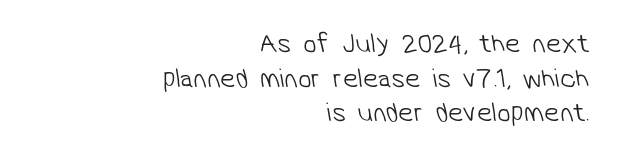
The image shows 27 px text type; set right-aligned, normal line spacing (1.28x), normal letter spacing, not underlined.
